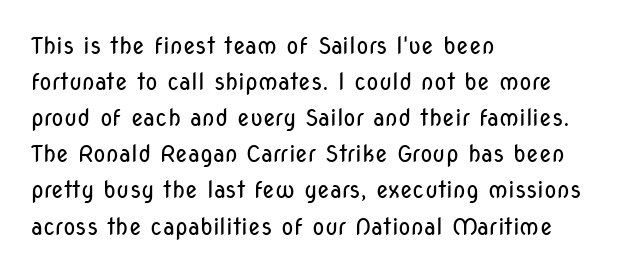
{"italic": "no", "bold": "no", "underline": "no", "align": "left", "line_spacing": "normal", "line_spacing_ratio": 1.57, "letter_spacing": "normal", "letter_spacing_em": 0.0, "glyph_px": 23}
